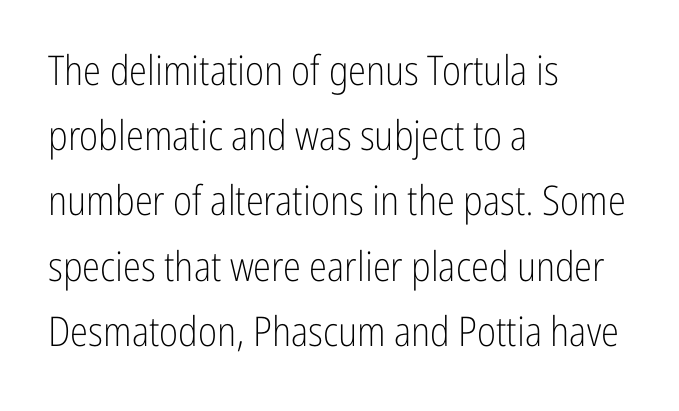
No chunkiness to these letters — they're not bold. Do the characters align in a grid? No, the font is proportional. A student would call this left alignment; a typographer would say flush left, rag right. Unlike italic type, these characters show no tilt at all. Letterform terminals end flat and unadorned throughout the passage.
